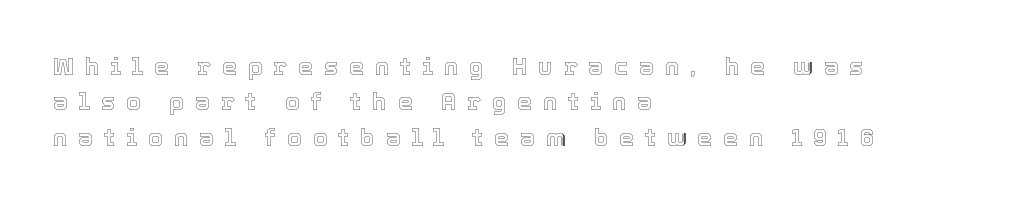
Q: Is the text italic (slanted)? A: No, it is upright.
Q: Is the text underlined? A: No.
Q: How is the paragraph aligned? A: Left-aligned.
Q: Is the spacing between letters normal or unusually wide? A: Unusually wide.
Q: Is the spacing between lines tight, normal or loose? A: Normal.
